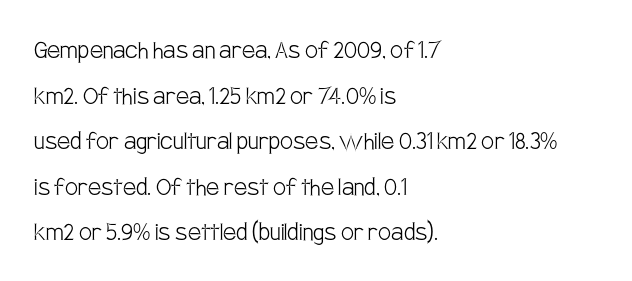
The image shows 29 px light, condensed sans-serif type, upright; set left-aligned, normal line spacing (1.57x), normal letter spacing, not underlined; low stroke contrast and a large x-height.
